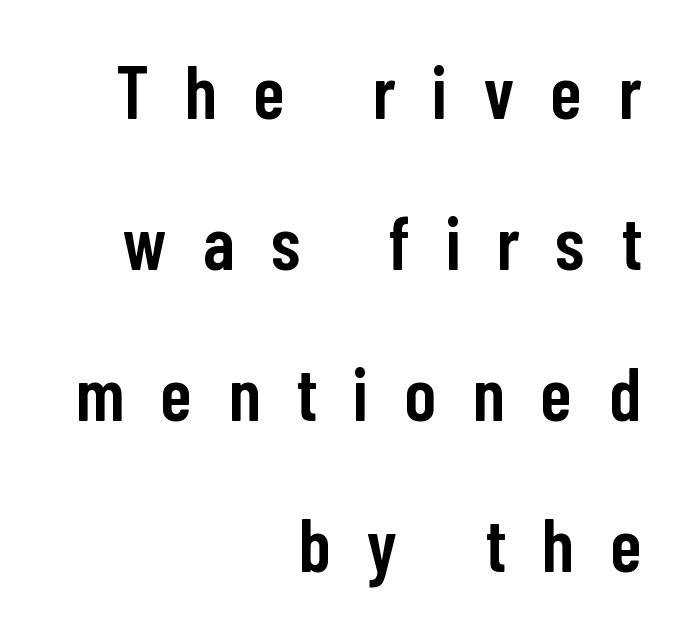
The image shows 74 px semibold, condensed sans-serif type, upright; set right-aligned, loose line spacing (2.04x), unusually wide letter spacing (+0.5 em), not underlined; low stroke contrast and a medium x-height.
